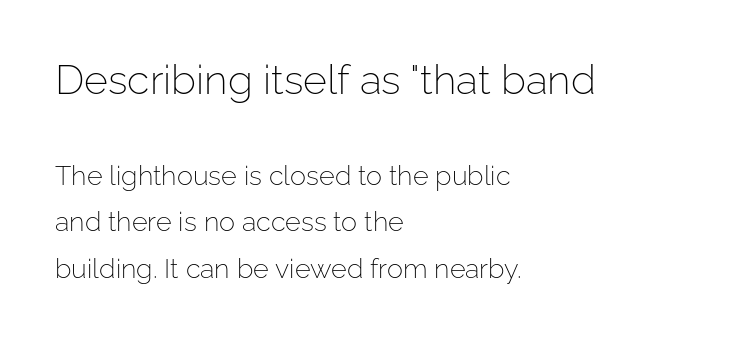
{"serif": "no", "italic": "no", "bold": "no", "weight": "light", "width": "normal", "stroke_contrast": "low", "x_height": "medium", "monospaced": "no", "underline": "no", "align": "left", "line_spacing_ratio": 1.73, "letter_spacing": "normal", "letter_spacing_em": 0.0, "larger_block": "first", "size_ratio": 1.52, "glyph_px": 41}
